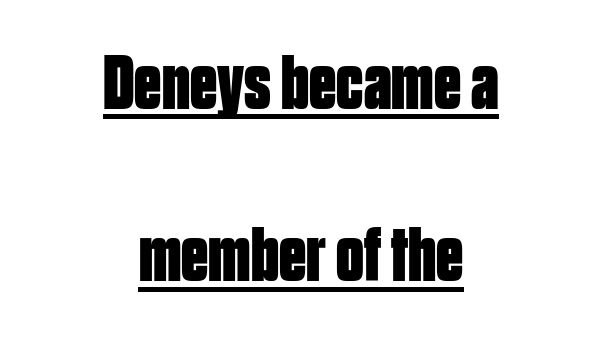
The image shows 77 px bold, condensed sans-serif type, upright; set centered, loose line spacing (2.24x), normal letter spacing, underlined; low stroke contrast and a large x-height.
